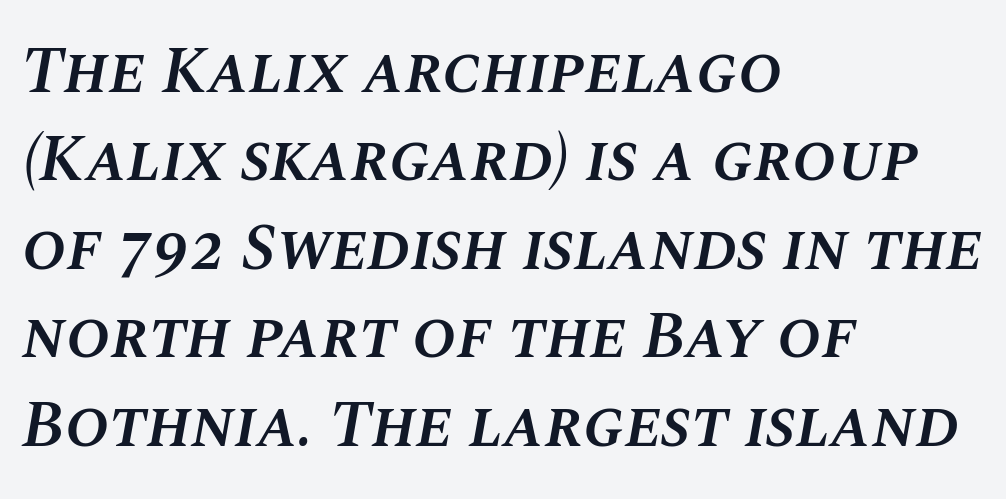
Q: Is the text bold? A: Semi-bold.
Q: Is the text italic (slanted)? A: Yes, it leans right by about 10 degrees.
Q: Is the text underlined? A: No.
Q: How is the paragraph aligned? A: Left-aligned.
Q: Is the spacing between letters normal or unusually wide? A: Normal.
Q: Is the spacing between lines tight, normal or loose? A: Normal.
Q: Width (condensed, normal, or wide)? A: Normal.
Q: Stroke contrast? A: Medium.
Q: x-height? A: Large.
Q: Monospaced? A: No.
